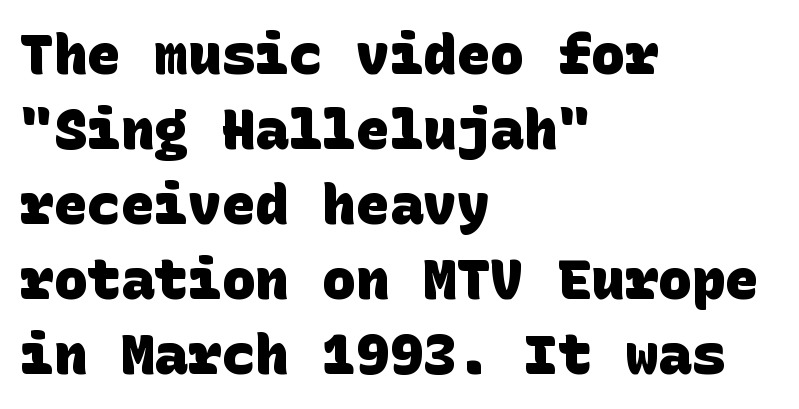
The image shows 56 px heavy sans-serif type; set left-aligned, normal line spacing (1.34x), normal letter spacing, not underlined; low stroke contrast and a large x-height.
